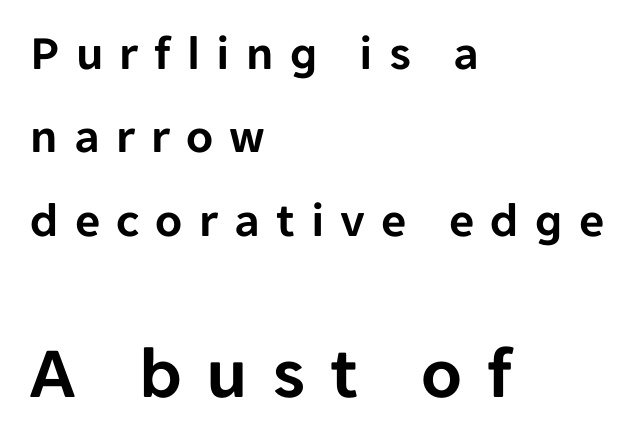
The image shows 74 px sans-serif type, upright; set left-aligned, normal line spacing (1.7x), unusually wide letter spacing (+0.33 em), not underlined; the second (bottom) block is 1.51x larger; low stroke contrast and a medium x-height.
